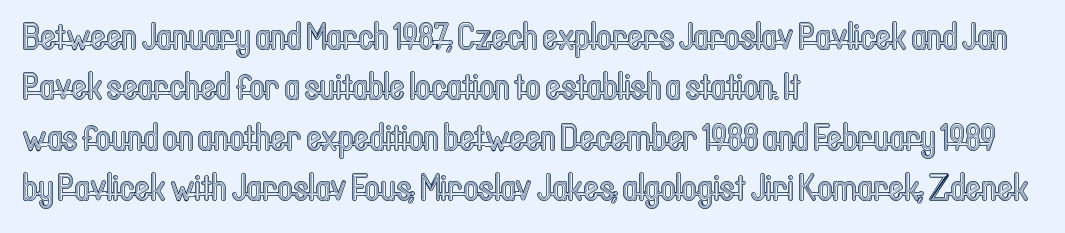
Q: Is the text italic (slanted)? A: No, it is upright.
Q: Is the text underlined? A: No.
Q: How is the paragraph aligned? A: Left-aligned.
Q: Is the spacing between letters normal or unusually wide? A: Normal.
Q: Is the spacing between lines tight, normal or loose? A: Normal.
Q: Width (condensed, normal, or wide)? A: Condensed.
Q: x-height? A: Medium.
Q: Monospaced? A: No.
